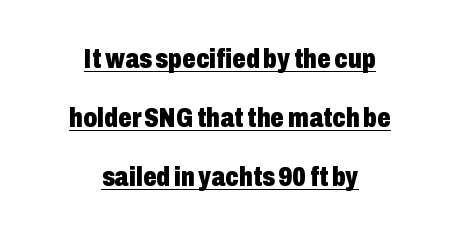
Q: Is the text bold? A: Yes.
Q: Is the text italic (slanted)? A: No, it is upright.
Q: Is the text underlined? A: Yes.
Q: How is the paragraph aligned? A: Centered.
Q: Is the spacing between letters normal or unusually wide? A: Normal.
Q: Is the spacing between lines tight, normal or loose? A: Loose.
